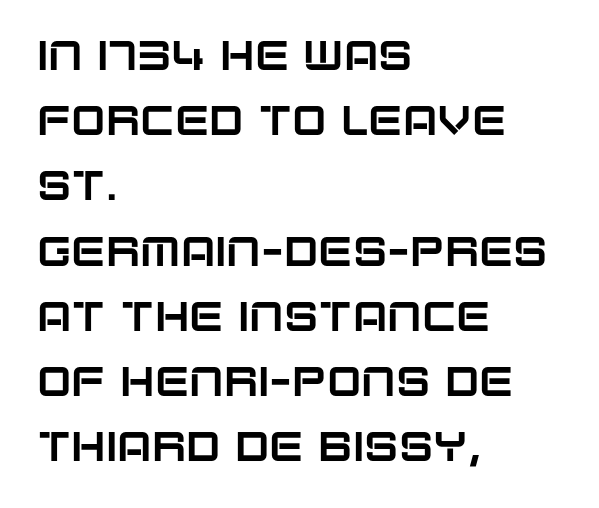
{"serif": "no", "italic": "no", "width": "normal", "stroke_contrast": "low", "x_height": "large", "monospaced": "no", "underline": "no", "align": "left", "line_spacing": "normal", "line_spacing_ratio": 1.59, "letter_spacing": "normal", "letter_spacing_em": 0.0, "glyph_px": 41}
